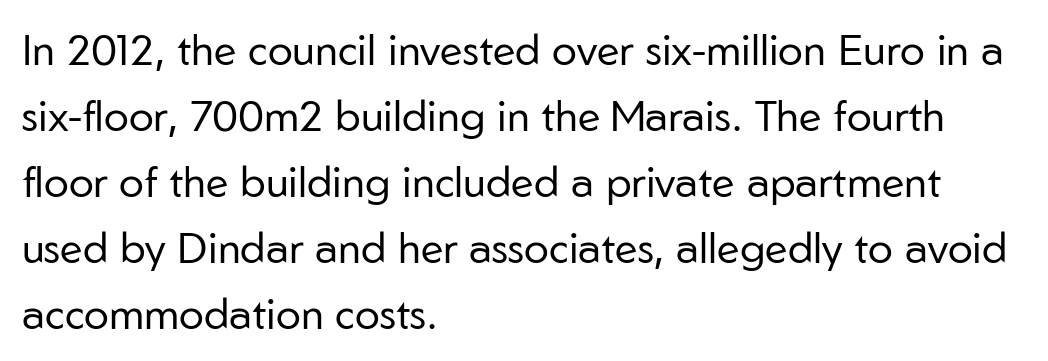
In terms of leading, this rendering sits right in the middle. Which margin do the lines hug? The left one — the right edge is uneven. Inter-character spacing is left at the font's built-in metrics. Vertical strokes here are truly vertical. The zone under the glyphs is completely vacant. Vertical stems look standard width or narrower in stroke.
